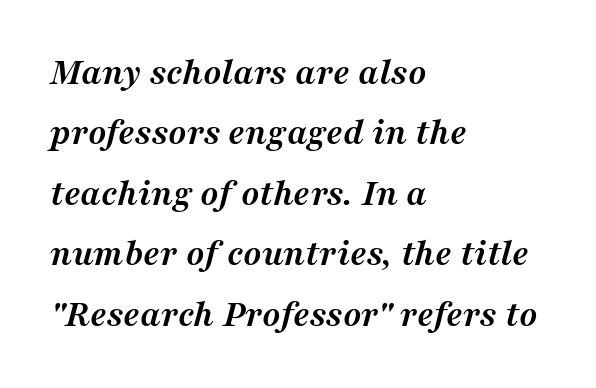
Q: Is the text bold? A: Yes.
Q: Is the text italic (slanted)? A: Yes, it leans right by about 16 degrees.
Q: Is the typeface a serif or a sans-serif typeface? A: Serif.
Q: Is the text underlined? A: No.
Q: How is the paragraph aligned? A: Left-aligned.
Q: Is the spacing between letters normal or unusually wide? A: Normal.
Q: Is the spacing between lines tight, normal or loose? A: Normal.
Q: Width (condensed, normal, or wide)? A: Normal.
Q: Stroke contrast? A: Medium.
Q: x-height? A: Medium.
Q: Monospaced? A: No.
